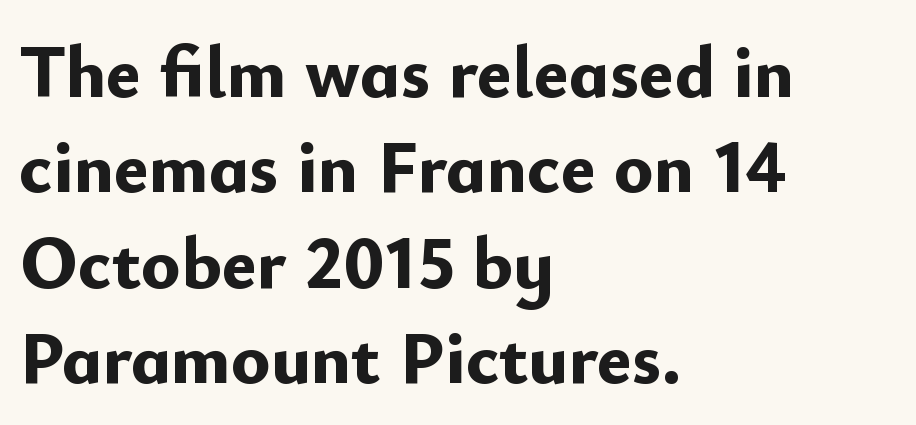
Q: Is the text bold? A: Yes.
Q: Is the text italic (slanted)? A: No, it is upright.
Q: Is the typeface a serif or a sans-serif typeface? A: Sans-serif.
Q: Is the text underlined? A: No.
Q: How is the paragraph aligned? A: Left-aligned.
Q: Is the spacing between letters normal or unusually wide? A: Normal.
Q: Is the spacing between lines tight, normal or loose? A: Normal.
Q: Width (condensed, normal, or wide)? A: Normal.
Q: Stroke contrast? A: Low.
Q: x-height? A: Small.
Q: Monospaced? A: No.
